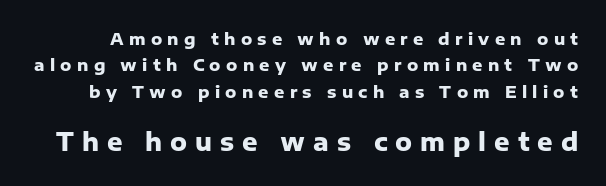
Q: Is the text bold? A: Yes.
Q: Is the text italic (slanted)? A: No, it is upright.
Q: Is the text underlined? A: No.
Q: Is the spacing between letters normal or unusually wide? A: Unusually wide.
Q: Is the spacing between lines tight, normal or loose? A: Normal.
Q: Which block of text is set in a larger size, the first (top) or the second (bottom)? A: The second (bottom) one.
